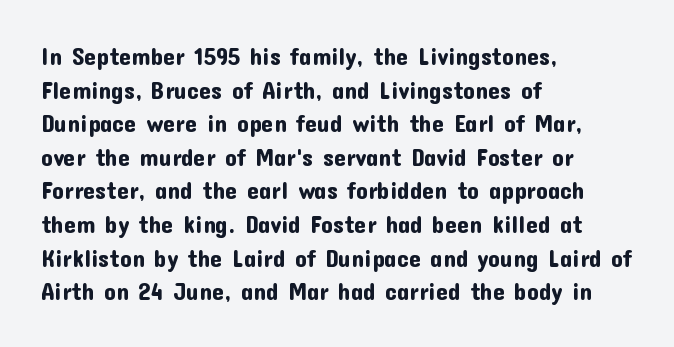
The image shows 24 px text type, upright; set left-aligned, normal line spacing (1.4x), normal letter spacing, not underlined.
